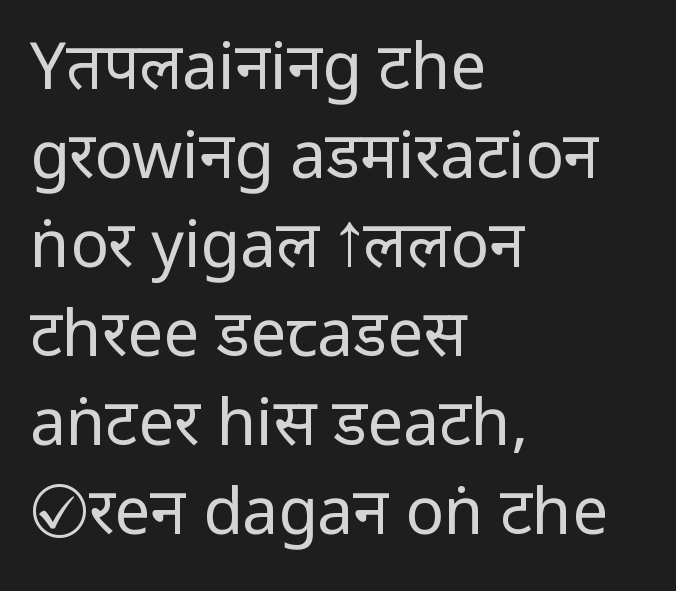
Q: Is the text bold? A: No.
Q: Is the text italic (slanted)? A: No, it is upright.
Q: Is the typeface a serif or a sans-serif typeface? A: Sans-serif.
Q: Is the text underlined? A: No.
Q: How is the paragraph aligned? A: Left-aligned.
Q: Is the spacing between letters normal or unusually wide? A: Normal.
Q: Is the spacing between lines tight, normal or loose? A: Normal.
Q: Width (condensed, normal, or wide)? A: Condensed.
Q: Stroke contrast? A: Low.
Q: x-height? A: Large.
Q: Monospaced? A: No.
